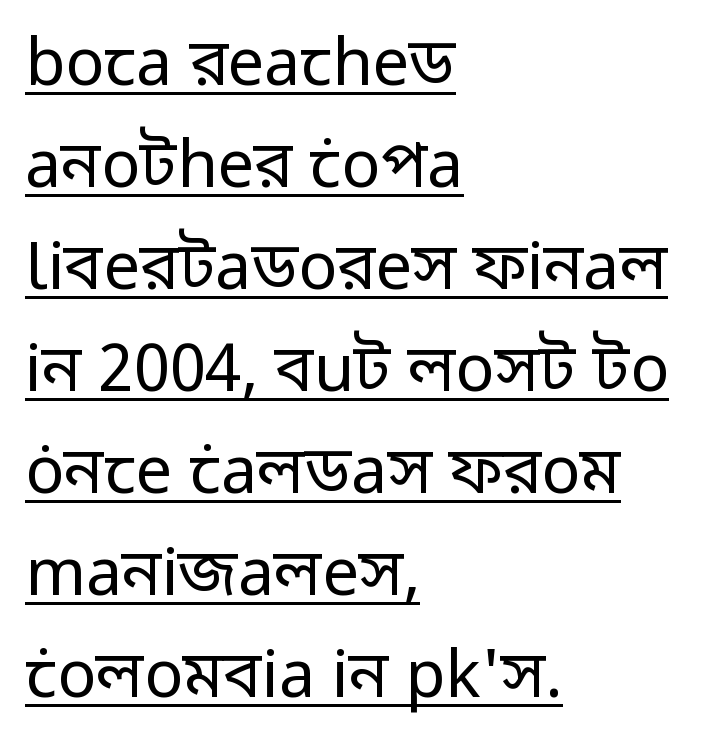
{"serif": "no", "italic": "no", "bold": "no", "weight": "regular", "width": "normal", "stroke_contrast": "low", "x_height": "medium", "monospaced": "no", "underline": "yes", "align": "left", "line_spacing": "normal", "line_spacing_ratio": 1.57, "letter_spacing": "normal", "letter_spacing_em": 0.0, "glyph_px": 65}
